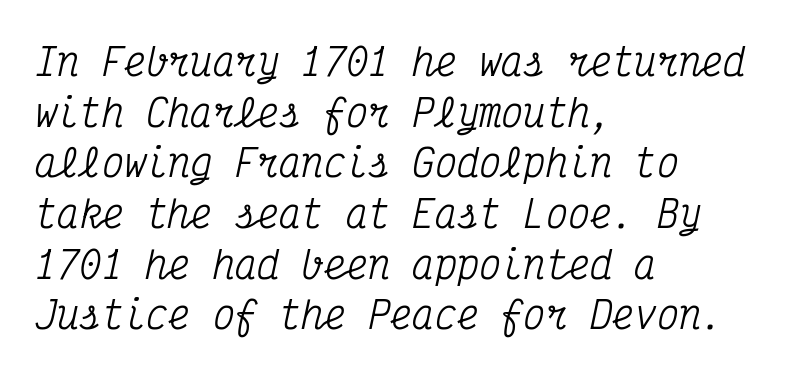
{"serif": "yes", "italic": "yes", "lean": "right", "slant_degrees": 12, "width": "condensed", "stroke_contrast": "medium", "x_height": "medium", "monospaced": "yes", "underline": "no", "align": "left", "line_spacing": "normal", "line_spacing_ratio": 1.37, "letter_spacing": "normal", "letter_spacing_em": 0.0, "glyph_px": 37}
